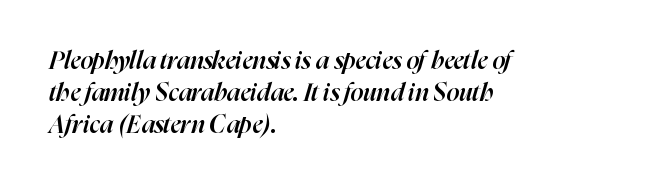
Weight: semibold (demi). The zone under the glyphs is completely vacant. Typeset ragged right — the left edge is the straight one. Compared with typical body copy, the letter spacing here is the same. The rendering uses a moderate line-height, typical for paragraphs.
